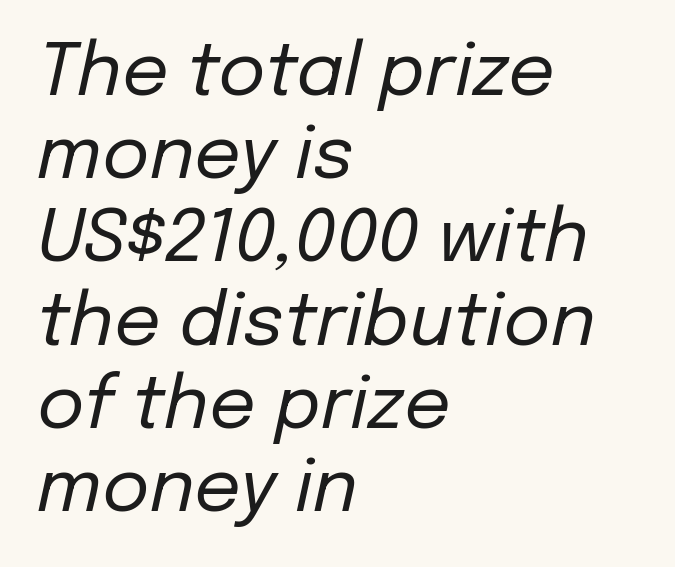
{"italic": "yes", "lean": "right", "slant_degrees": 12, "bold": "no", "weight": "regular", "width": "normal", "stroke_contrast": "low", "x_height": "medium", "monospaced": "no", "underline": "no", "align": "left", "line_spacing": "tight", "line_spacing_ratio": 1.14, "letter_spacing": "normal", "letter_spacing_em": 0.0, "glyph_px": 73}
